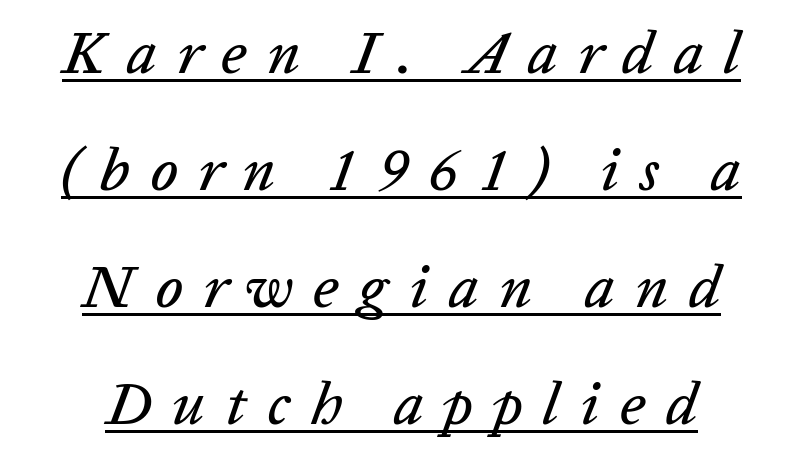
Q: Is the text italic (slanted)? A: Yes, it leans right by about 20 degrees.
Q: Is the text underlined? A: Yes.
Q: Is the spacing between letters normal or unusually wide? A: Unusually wide.
Q: Is the spacing between lines tight, normal or loose? A: Loose.
Q: Width (condensed, normal, or wide)? A: Normal.
Q: Stroke contrast? A: Low.
Q: x-height? A: Medium.
Q: Monospaced? A: No.
